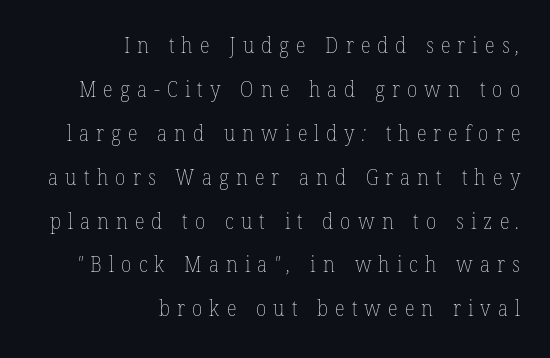
Reading down the block, your eye finds every line finishing at a fixed right position. On a weight scale, this lands at 450 or below. The baseline area is clear. Leading: increased. The gaps between neighbouring characters are conspicuously large.
